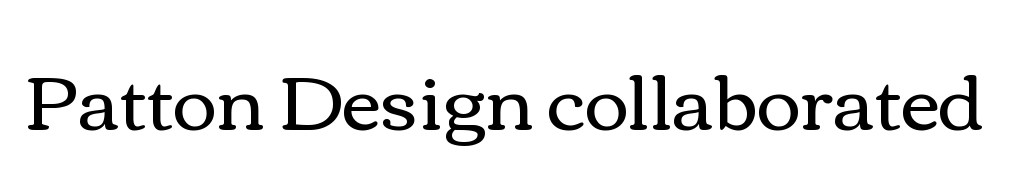
Q: Is the text bold? A: No.
Q: Is the text italic (slanted)? A: No, it is upright.
Q: Is the text underlined? A: No.
Q: Is the spacing between letters normal or unusually wide? A: Normal.
Q: Width (condensed, normal, or wide)? A: Wide.
Q: x-height? A: Medium.
Q: Monospaced? A: No.
